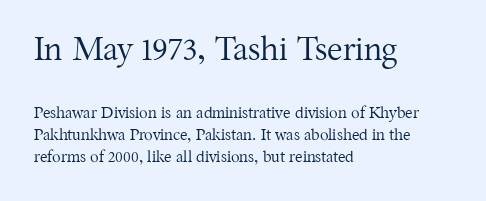
{"serif": "yes", "italic": "no", "bold": "no", "weight": "regular", "width": "normal", "stroke_contrast": "medium", "x_height": "medium", "monospaced": "no", "underline": "no", "align": "left", "line_spacing": "normal", "line_spacing_ratio": 1.36, "letter_spacing": "normal", "letter_spacing_em": 0.0, "larger_block": "first", "size_ratio": 2.06, "glyph_px": 33}
